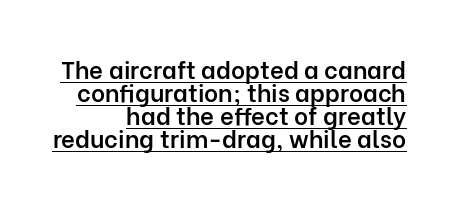
Q: Is the text bold? A: Semi-bold.
Q: Is the text italic (slanted)? A: No, it is upright.
Q: Is the text underlined? A: Yes.
Q: How is the paragraph aligned? A: Right-aligned.
Q: Is the spacing between letters normal or unusually wide? A: Normal.
Q: Is the spacing between lines tight, normal or loose? A: Tight.
